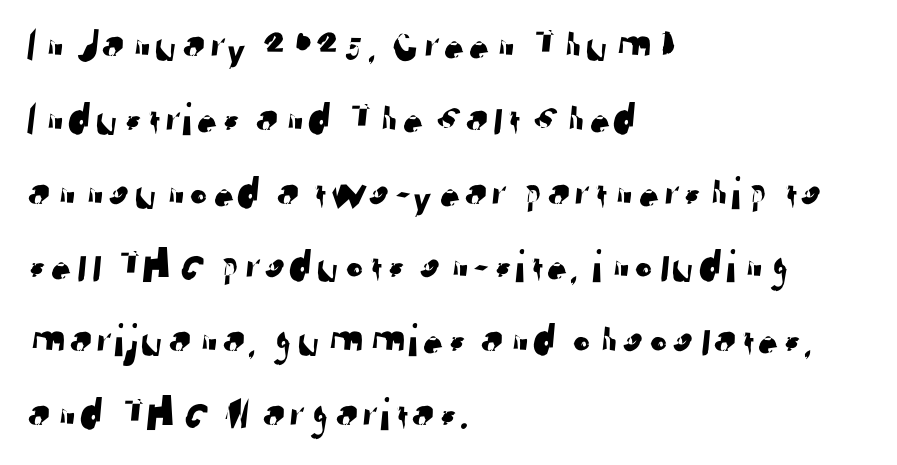
{"serif": "no", "width": "normal", "stroke_contrast": "low", "x_height": "medium", "monospaced": "no", "underline": "no", "align": "left", "line_spacing": "normal", "line_spacing_ratio": 1.57, "letter_spacing": "normal", "letter_spacing_em": 0.0, "glyph_px": 47}
